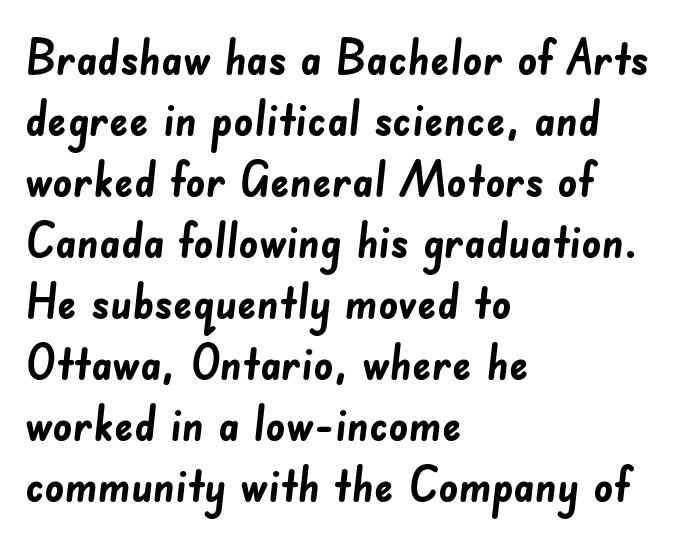
Grotesque or geometric, the face here clearly has no serifs. Each word holds together tightly as a unit, with standard inter-letter gaps. Underlining? Definitely not there. Bold? Absolutely — the strokes are thick and heavy. The lines are quadded left. Regular leading.
